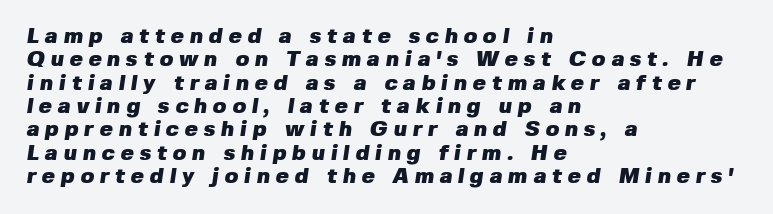
{"bold": "yes", "underline": "no", "align": "left", "line_spacing": "tight", "line_spacing_ratio": 1.06, "letter_spacing": "wide", "letter_spacing_em": 0.26, "glyph_px": 22}
